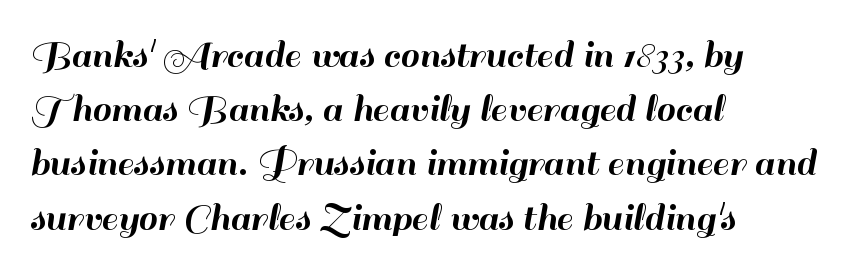
The image shows 42 px sans-serif type; set left-aligned, normal line spacing (1.29x), normal letter spacing, not underlined; high stroke contrast and a small x-height.
